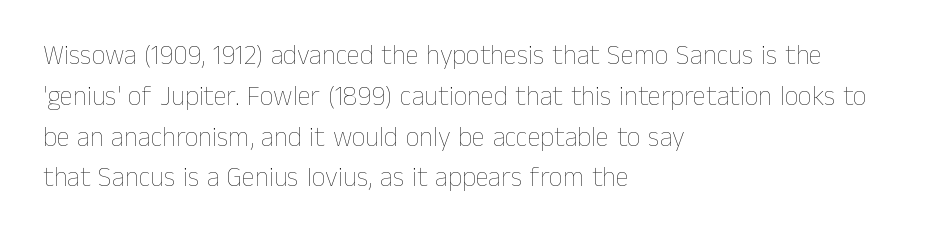
The image shows 27 px text type, upright; set left-aligned, normal line spacing (1.51x), normal letter spacing, not underlined.
